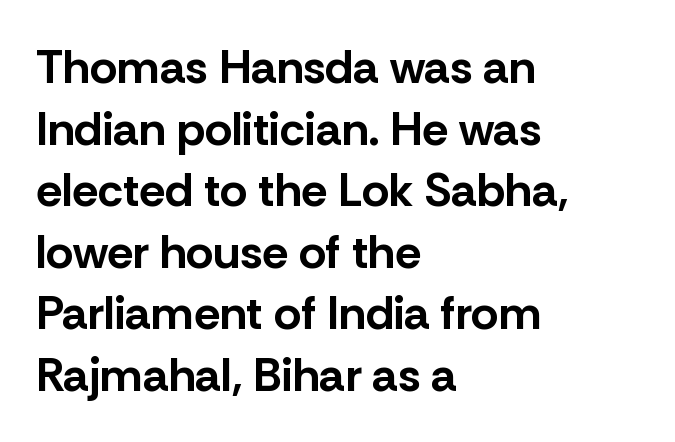
Note the varied advance widths — an 'i' is clearly narrower than an 'm'. Words appear dense and cohesive because spacing is normal. A sans-serif font was chosen for this passage. Designer's note — italics off, roman on. Does the weight exceed regular? Yes, all the way to bold.
